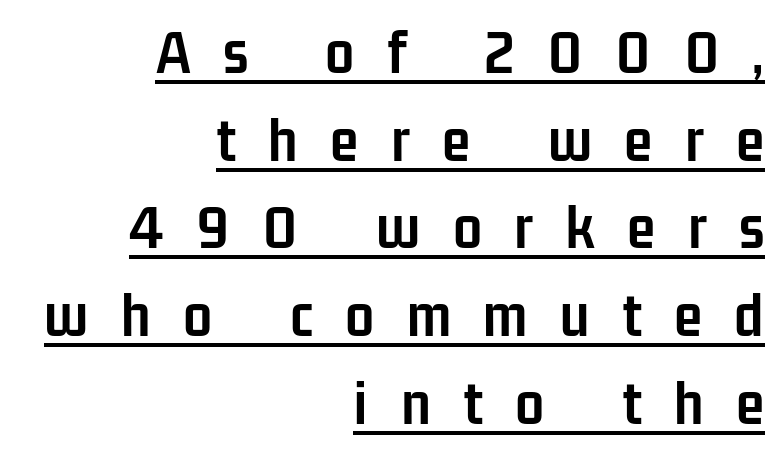
Q: Is the text bold? A: Yes.
Q: Is the text italic (slanted)? A: No, it is upright.
Q: Is the typeface a serif or a sans-serif typeface? A: Sans-serif.
Q: Is the text underlined? A: Yes.
Q: How is the paragraph aligned? A: Right-aligned.
Q: Is the spacing between letters normal or unusually wide? A: Unusually wide.
Q: Is the spacing between lines tight, normal or loose? A: Normal.
Q: Width (condensed, normal, or wide)? A: Condensed.
Q: Stroke contrast? A: Low.
Q: x-height? A: Medium.
Q: Monospaced? A: No.
